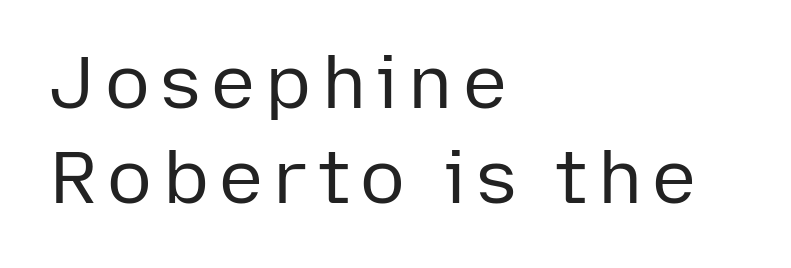
Q: Is the text bold? A: No.
Q: Is the text italic (slanted)? A: No, it is upright.
Q: Is the typeface a serif or a sans-serif typeface? A: Sans-serif.
Q: Is the text underlined? A: No.
Q: How is the paragraph aligned? A: Left-aligned.
Q: Is the spacing between lines tight, normal or loose? A: Normal.
Q: Width (condensed, normal, or wide)? A: Normal.
Q: Stroke contrast? A: Low.
Q: x-height? A: Medium.
Q: Monospaced? A: No.
